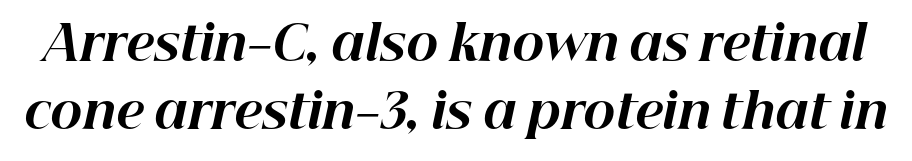
The image shows 48 px bold type, italic (leaning right); set normal line spacing (1.41x), normal letter spacing, not underlined; high stroke contrast and a medium x-height.
